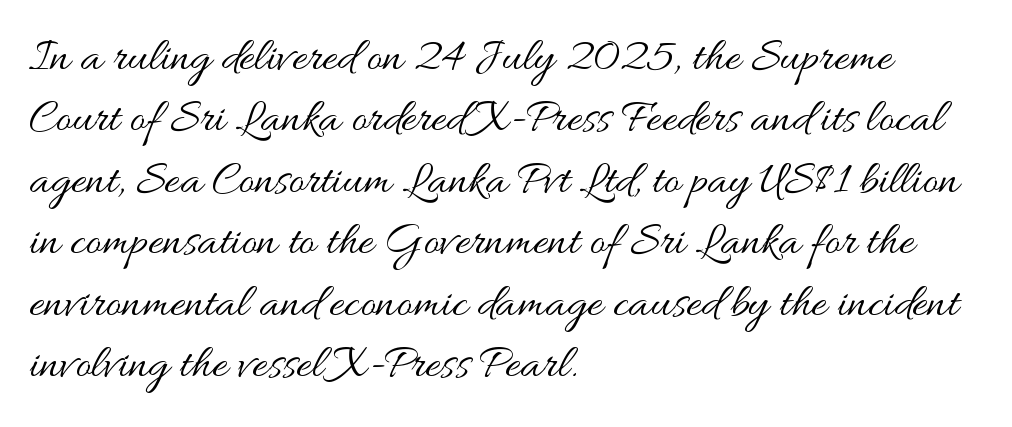
{"bold": "no", "weight": "regular", "width": "wide", "stroke_contrast": "medium", "x_height": "small", "monospaced": "no", "underline": "no", "align": "left", "line_spacing": "normal", "line_spacing_ratio": 1.28, "letter_spacing": "normal", "letter_spacing_em": 0.0, "glyph_px": 48}
